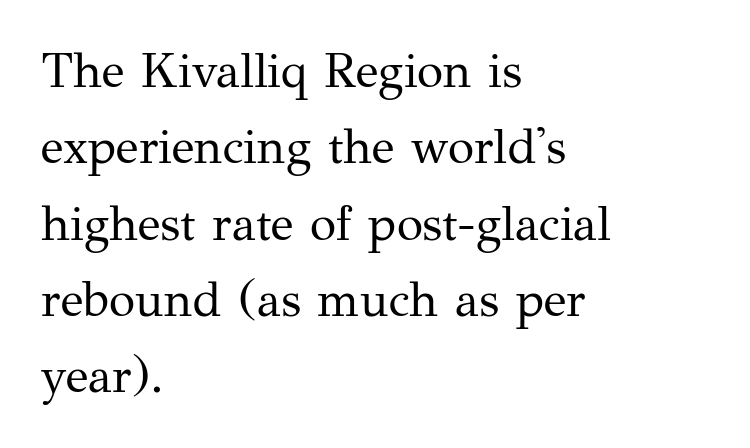
Q: Is the text bold? A: No.
Q: Is the text italic (slanted)? A: No, it is upright.
Q: Is the typeface a serif or a sans-serif typeface? A: Serif.
Q: Is the text underlined? A: No.
Q: How is the paragraph aligned? A: Left-aligned.
Q: Is the spacing between letters normal or unusually wide? A: Normal.
Q: Is the spacing between lines tight, normal or loose? A: Normal.
Q: Width (condensed, normal, or wide)? A: Normal.
Q: Stroke contrast? A: Medium.
Q: x-height? A: Medium.
Q: Monospaced? A: No.
